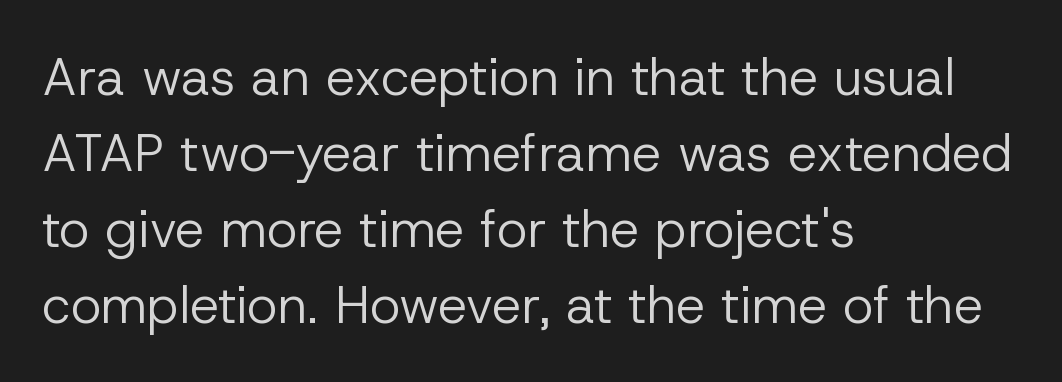
The image shows 52 px regular-weight sans-serif type, upright; set left-aligned, normal line spacing (1.46x), normal letter spacing, not underlined; low stroke contrast and a medium x-height.
